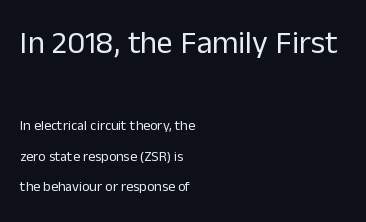
Q: Is the text bold? A: No.
Q: Is the text italic (slanted)? A: No, it is upright.
Q: Is the typeface a serif or a sans-serif typeface? A: Sans-serif.
Q: Is the text underlined? A: No.
Q: How is the paragraph aligned? A: Left-aligned.
Q: Is the spacing between letters normal or unusually wide? A: Normal.
Q: Is the spacing between lines tight, normal or loose? A: Loose.
Q: Which block of text is set in a larger size, the first (top) or the second (bottom)? A: The first (top) one.
Q: Width (condensed, normal, or wide)? A: Normal.
Q: Stroke contrast? A: Low.
Q: x-height? A: Medium.
Q: Monospaced? A: No.
